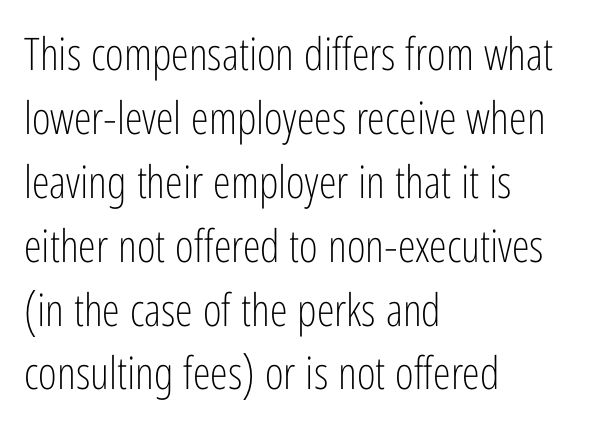
Q: Is the text bold? A: No.
Q: Is the text italic (slanted)? A: No, it is upright.
Q: Is the typeface a serif or a sans-serif typeface? A: Sans-serif.
Q: Is the text underlined? A: No.
Q: How is the paragraph aligned? A: Left-aligned.
Q: Is the spacing between letters normal or unusually wide? A: Normal.
Q: Is the spacing between lines tight, normal or loose? A: Normal.
Q: Width (condensed, normal, or wide)? A: Condensed.
Q: Stroke contrast? A: Low.
Q: x-height? A: Medium.
Q: Monospaced? A: No.
